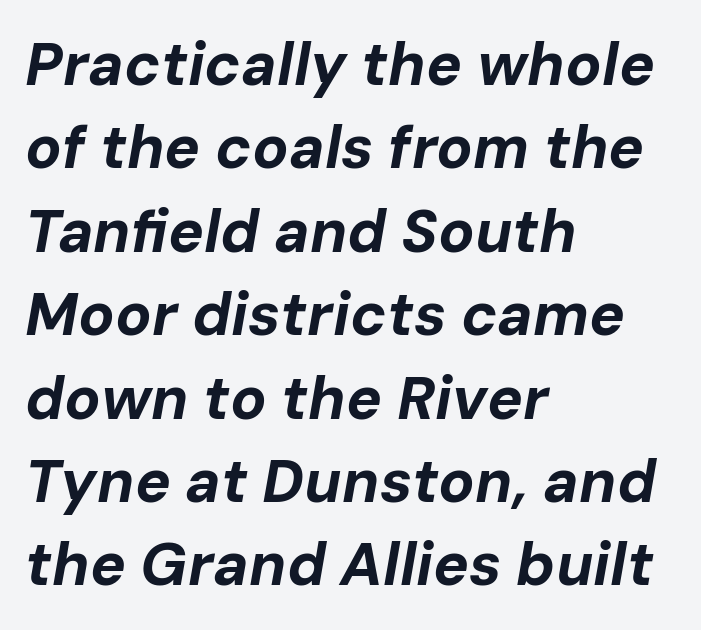
The image shows 60 px bold type, italic (leaning right); set left-aligned, normal line spacing (1.39x), normal letter spacing, not underlined; low stroke contrast and a medium x-height.
